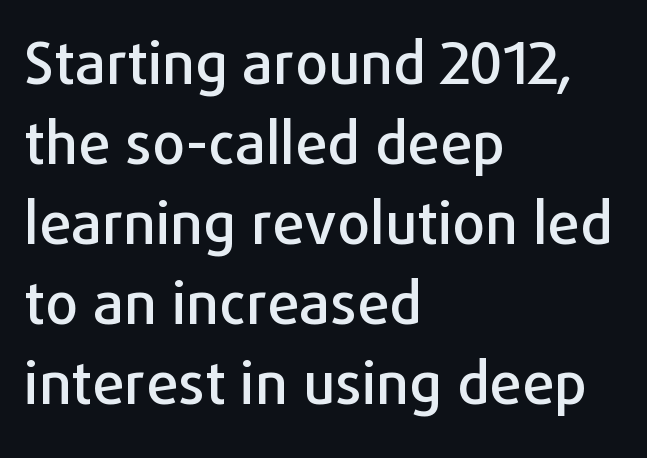
The image shows 58 px sans-serif type, upright; set left-aligned, normal line spacing (1.38x), normal letter spacing, not underlined; low stroke contrast and a medium x-height.
